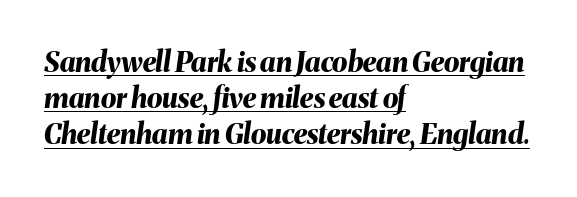
The image shows 28 px bold type, italic (leaning right); set left-aligned, normal line spacing (1.29x), normal letter spacing, underlined; medium stroke contrast and a medium x-height.
